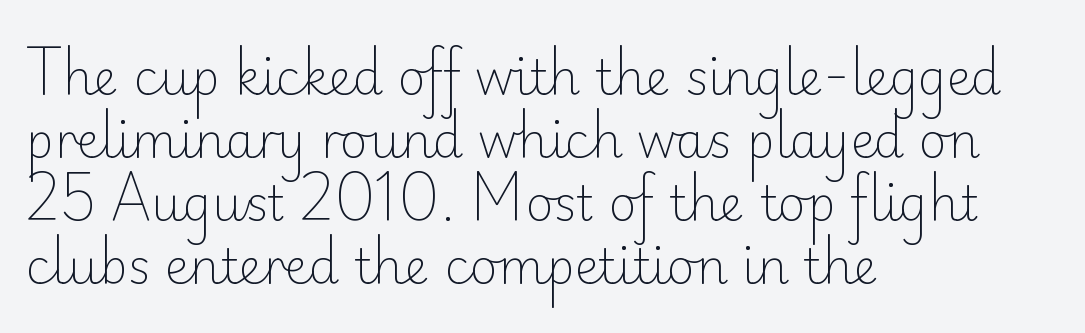
The image shows 48 px light sans-serif type, upright; set left-aligned, normal line spacing (1.31x), normal letter spacing, not underlined; low stroke contrast and a small x-height.
